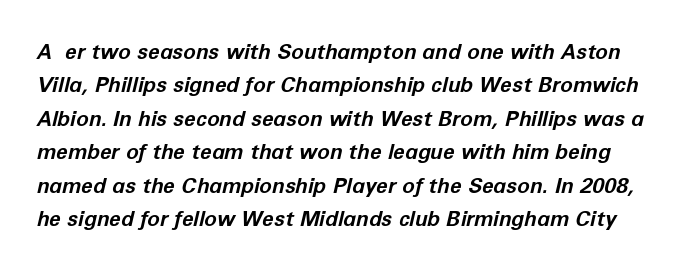
This sample keeps an unexceptional amount of space between lines. Every character sits at an angle, as italics do. Strokes here are thick enough to call this a true bold. The passage shown is not underscored anywhere.
